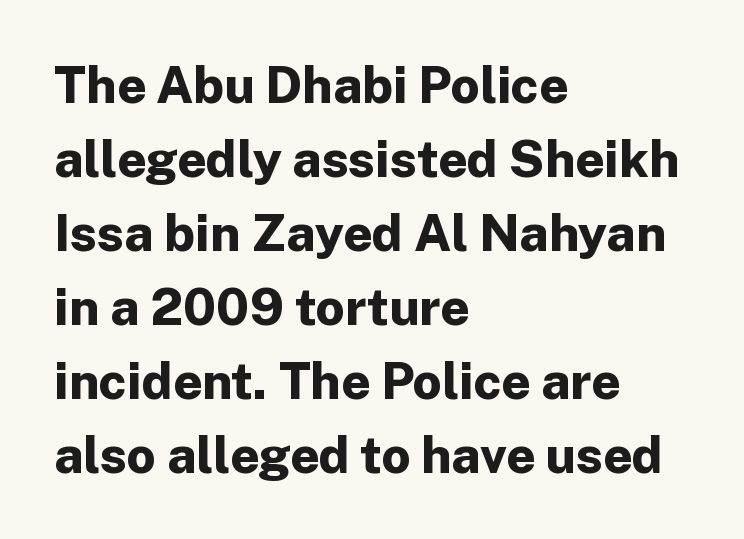
The image shows 51 px bold sans-serif type, upright; set left-aligned, normal line spacing (1.45x), normal letter spacing, not underlined; low stroke contrast and a medium x-height.
